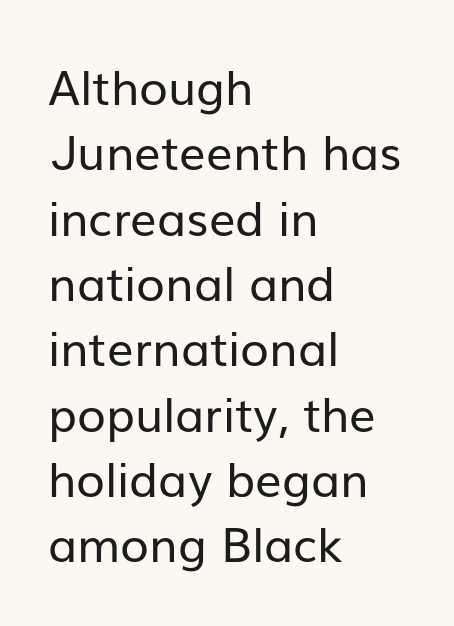
The image shows 47 px regular-weight sans-serif type, upright; set left-aligned, normal line spacing (1.39x), normal letter spacing, not underlined; low stroke contrast and a medium x-height.
